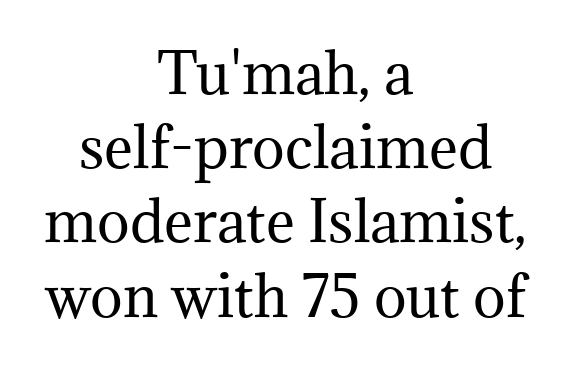
Bare-footed words on every line. Regular leading. This rendering employs a face with finishing strokes, i.e., a serif. The rendering uses natural spacing where letterforms have individual widths. The strokes carry an ordinary text weight at most.
